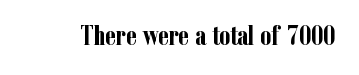
{"serif": "yes", "italic": "no", "bold": "yes", "weight": "semibold", "width": "condensed", "stroke_contrast": "low", "x_height": "medium", "monospaced": "no", "underline": "no", "letter_spacing": "normal", "letter_spacing_em": 0.0, "glyph_px": 28}
